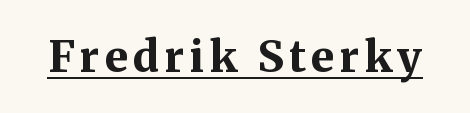
Q: Is the text bold? A: Yes.
Q: Is the text italic (slanted)? A: No, it is upright.
Q: Is the typeface a serif or a sans-serif typeface? A: Serif.
Q: Is the text underlined? A: Yes.
Q: Width (condensed, normal, or wide)? A: Normal.
Q: Stroke contrast? A: Medium.
Q: x-height? A: Medium.
Q: Monospaced? A: No.
